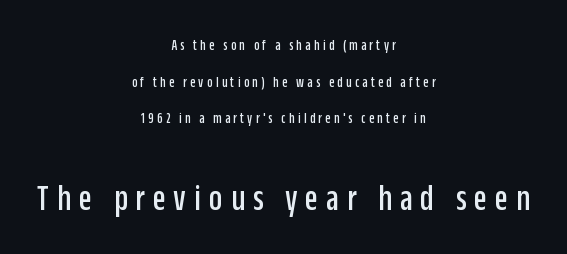
The image shows 37 px condensed sans-serif type, upright; set centered, loose line spacing (2.45x), unusually wide letter spacing (+0.22 em), not underlined; the second (bottom) block is 2.47x larger; low stroke contrast and a large x-height.
